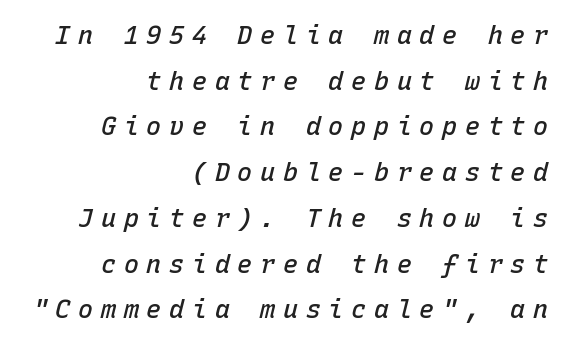
The image shows 25 px text type, italic (leaning right); set right-aligned, line spacing 1.83x, unusually wide letter spacing (+0.31 em), not underlined.
